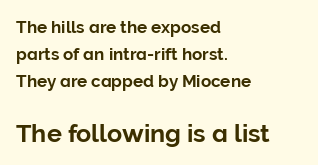
{"italic": "no", "underline": "no", "align": "left", "line_spacing": "normal", "line_spacing_ratio": 1.59, "letter_spacing": "normal", "letter_spacing_em": 0.0, "larger_block": "second", "size_ratio": 1.47, "glyph_px": 25}
